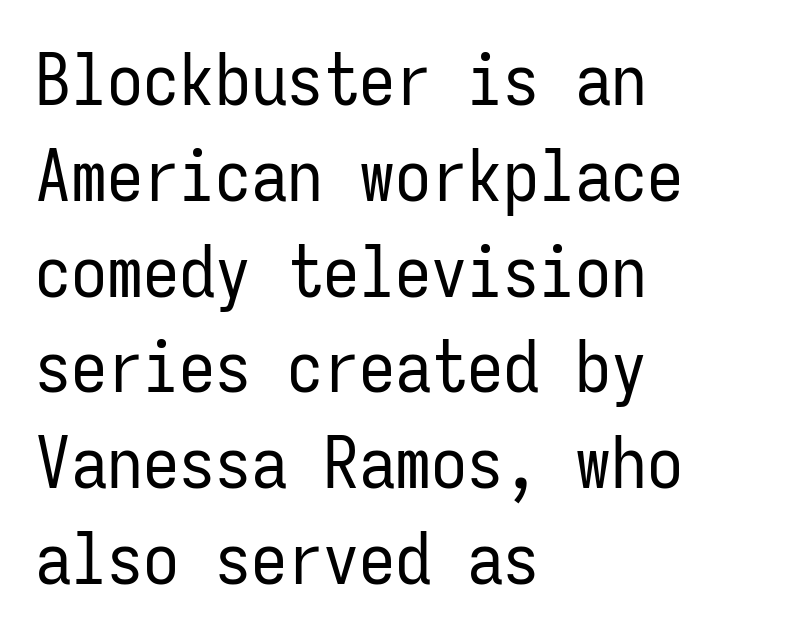
The image shows 72 px regular-weight, condensed sans-serif type, upright, monospaced; set left-aligned, normal line spacing (1.33x), normal letter spacing, not underlined; low stroke contrast and a medium x-height.
